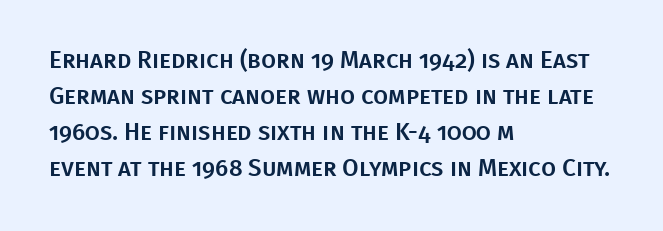
Q: Is the text italic (slanted)? A: No, it is upright.
Q: Is the text underlined? A: No.
Q: How is the paragraph aligned? A: Left-aligned.
Q: Is the spacing between letters normal or unusually wide? A: Normal.
Q: Is the spacing between lines tight, normal or loose? A: Normal.
